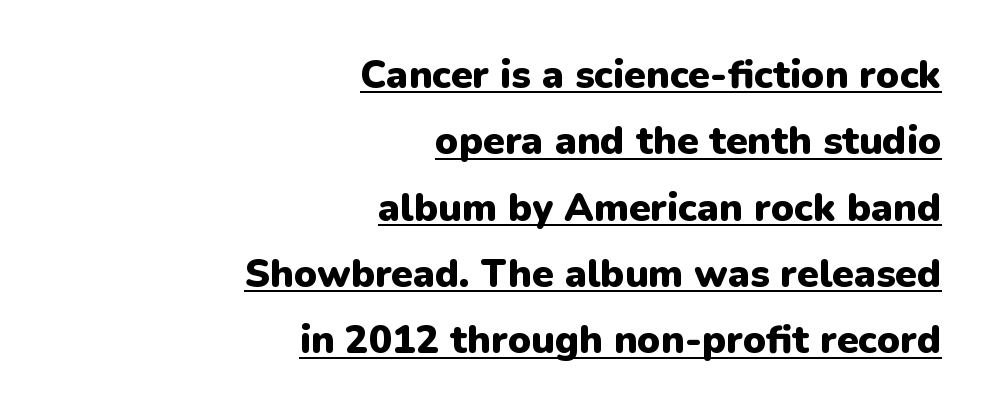
The image shows 39 px heavy sans-serif type, upright; set right-aligned, normal line spacing (1.7x), normal letter spacing, underlined; low stroke contrast and a medium x-height.
